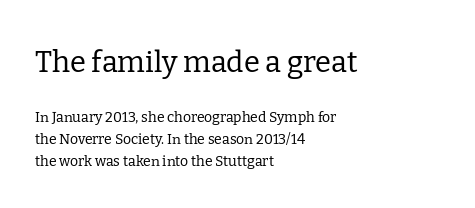
The image shows 29 px regular-weight serif type, upright; set left-aligned, normal line spacing (1.58x), normal letter spacing, not underlined; the first (top) block is 2.07x larger; low stroke contrast and a medium x-height.
